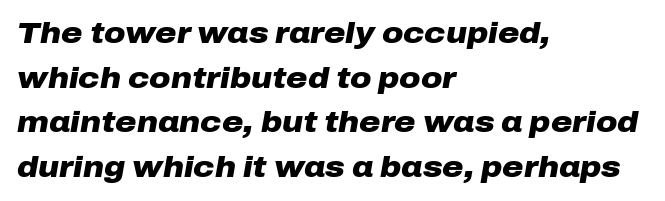
Q: Is the text bold? A: Yes.
Q: Is the text italic (slanted)? A: Yes, it leans right by about 10 degrees.
Q: Is the text underlined? A: No.
Q: How is the paragraph aligned? A: Left-aligned.
Q: Is the spacing between letters normal or unusually wide? A: Normal.
Q: Is the spacing between lines tight, normal or loose? A: Normal.
Q: Width (condensed, normal, or wide)? A: Wide.
Q: Stroke contrast? A: Low.
Q: x-height? A: Medium.
Q: Monospaced? A: No.
